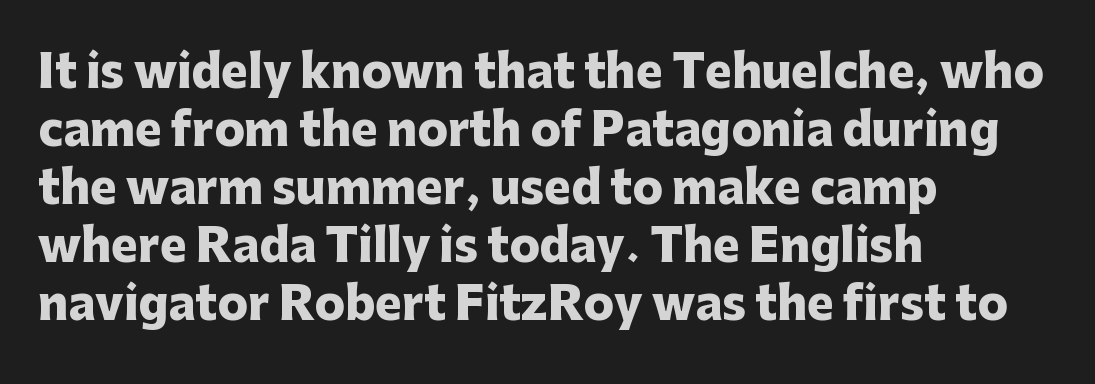
Q: Is the text bold? A: Yes.
Q: Is the text italic (slanted)? A: No, it is upright.
Q: Is the typeface a serif or a sans-serif typeface? A: Sans-serif.
Q: Is the text underlined? A: No.
Q: How is the paragraph aligned? A: Left-aligned.
Q: Is the spacing between letters normal or unusually wide? A: Normal.
Q: Is the spacing between lines tight, normal or loose? A: Normal.
Q: Width (condensed, normal, or wide)? A: Normal.
Q: Stroke contrast? A: Low.
Q: x-height? A: Medium.
Q: Monospaced? A: No.
